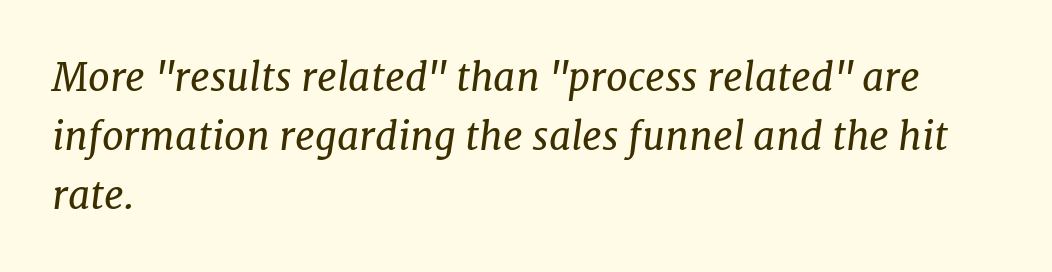
{"serif": "yes", "italic": "yes", "lean": "right", "slant_degrees": 7, "bold": "no", "weight": "regular", "width": "normal", "stroke_contrast": "low", "x_height": "medium", "monospaced": "no", "underline": "no", "align": "left", "line_spacing": "normal", "line_spacing_ratio": 1.51, "letter_spacing": "normal", "letter_spacing_em": 0.0, "glyph_px": 39}
